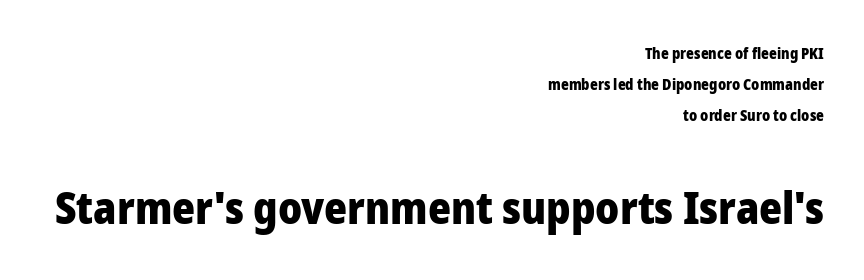
Q: Is the text bold? A: Yes.
Q: Is the text italic (slanted)? A: No, it is upright.
Q: Is the typeface a serif or a sans-serif typeface? A: Sans-serif.
Q: Is the text underlined? A: No.
Q: How is the paragraph aligned? A: Right-aligned.
Q: Is the spacing between letters normal or unusually wide? A: Normal.
Q: Is the spacing between lines tight, normal or loose? A: Loose.
Q: Which block of text is set in a larger size, the first (top) or the second (bottom)? A: The second (bottom) one.
Q: Width (condensed, normal, or wide)? A: Normal.
Q: Stroke contrast? A: Low.
Q: x-height? A: Medium.
Q: Monospaced? A: No.
